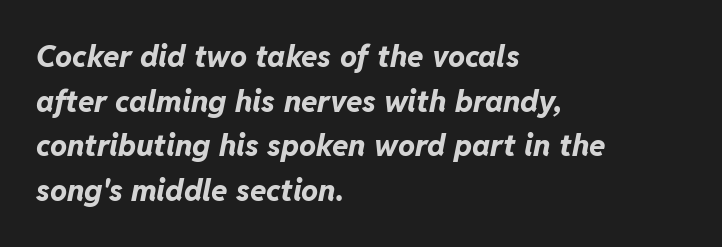
{"italic": "yes", "lean": "right", "slant_degrees": 11, "bold": "yes", "weight": "bold", "width": "normal", "stroke_contrast": "low", "x_height": "medium", "monospaced": "no", "underline": "no", "align": "left", "line_spacing": "normal", "line_spacing_ratio": 1.49, "letter_spacing": "normal", "letter_spacing_em": 0.0, "glyph_px": 30}
